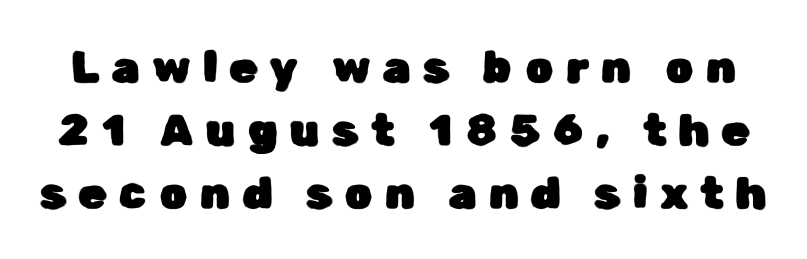
The image shows 44 px sans-serif type, upright; set normal line spacing (1.43x), unusually wide letter spacing (+0.29 em), not underlined; low stroke contrast and a medium x-height.
